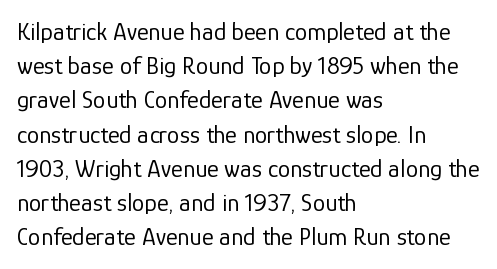
Q: Is the text bold? A: No.
Q: Is the text italic (slanted)? A: No, it is upright.
Q: Is the text underlined? A: No.
Q: How is the paragraph aligned? A: Left-aligned.
Q: Is the spacing between letters normal or unusually wide? A: Normal.
Q: Is the spacing between lines tight, normal or loose? A: Normal.
